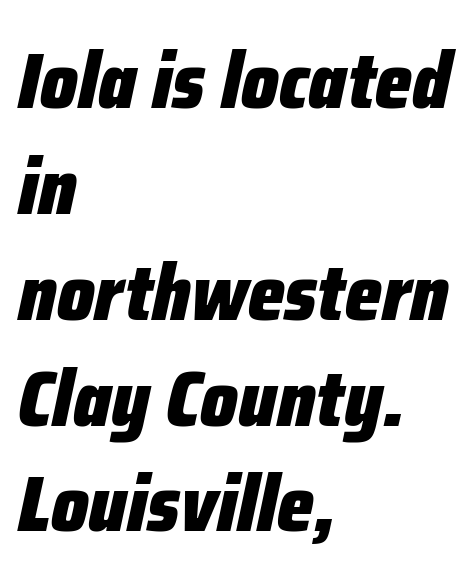
Q: Is the text bold? A: Yes.
Q: Is the text italic (slanted)? A: Yes, it leans right by about 12 degrees.
Q: Is the text underlined? A: No.
Q: How is the paragraph aligned? A: Left-aligned.
Q: Is the spacing between letters normal or unusually wide? A: Normal.
Q: Is the spacing between lines tight, normal or loose? A: Normal.
Q: Width (condensed, normal, or wide)? A: Condensed.
Q: Stroke contrast? A: Low.
Q: x-height? A: Medium.
Q: Monospaced? A: No.
